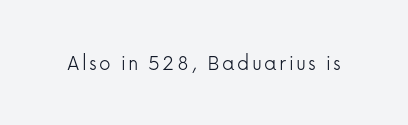
Q: Is the text bold? A: No.
Q: Is the text italic (slanted)? A: No, it is upright.
Q: Is the text underlined? A: No.
